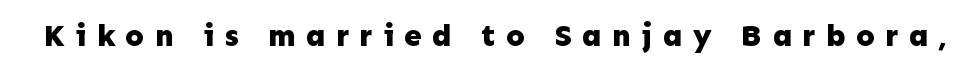
Q: Is the text bold? A: Yes.
Q: Is the text italic (slanted)? A: No, it is upright.
Q: Is the typeface a serif or a sans-serif typeface? A: Sans-serif.
Q: Is the text underlined? A: No.
Q: Is the spacing between letters normal or unusually wide? A: Unusually wide.
Q: Width (condensed, normal, or wide)? A: Normal.
Q: Stroke contrast? A: Low.
Q: x-height? A: Medium.
Q: Monospaced? A: No.
